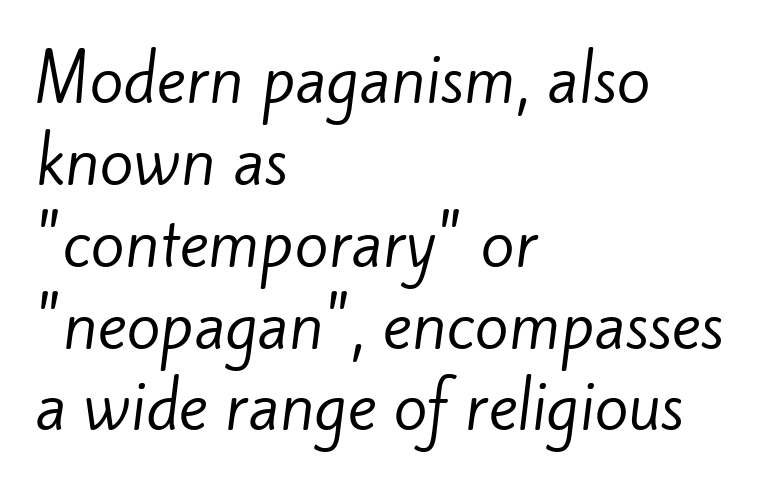
The image shows 62 px regular-weight sans-serif type; set left-aligned, normal line spacing (1.32x), normal letter spacing, not underlined; low stroke contrast and a small x-height.
